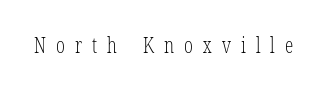
The image shows 21 px text type, upright; set unusually wide letter spacing (+0.48 em), not underlined.
